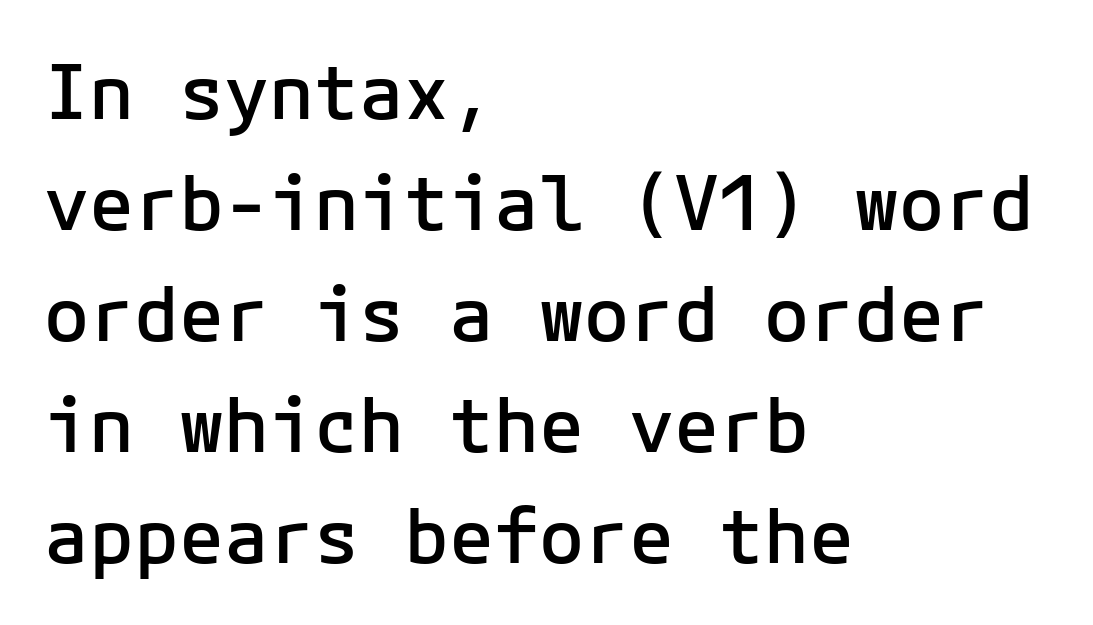
The image shows 75 px semibold sans-serif type, upright; set left-aligned, normal line spacing (1.48x), normal letter spacing, not underlined; low stroke contrast and a medium x-height.
